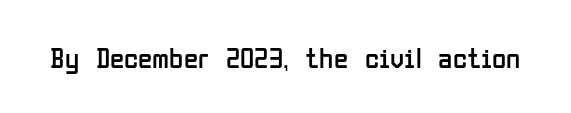
{"serif": "no", "italic": "no", "bold": "no", "weight": "regular", "width": "condensed", "stroke_contrast": "low", "x_height": "medium", "monospaced": "no", "underline": "no", "letter_spacing": "normal", "letter_spacing_em": 0.0, "glyph_px": 29}
